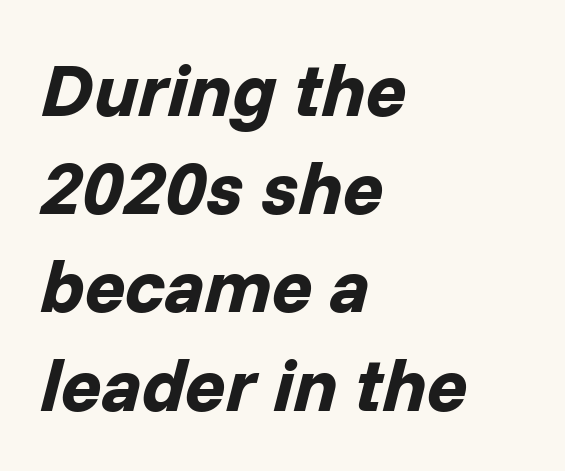
The image shows 75 px bold type, italic (leaning right); set left-aligned, normal line spacing (1.31x), normal letter spacing, not underlined; low stroke contrast and a medium x-height.
